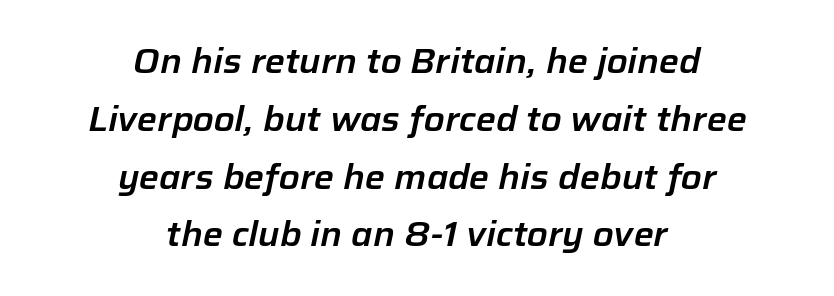
{"italic": "yes", "lean": "right", "slant_degrees": 12, "width": "normal", "stroke_contrast": "low", "x_height": "medium", "monospaced": "no", "underline": "no", "align": "center", "line_spacing": "normal", "line_spacing_ratio": 1.7, "letter_spacing": "normal", "letter_spacing_em": 0.0, "glyph_px": 34}
